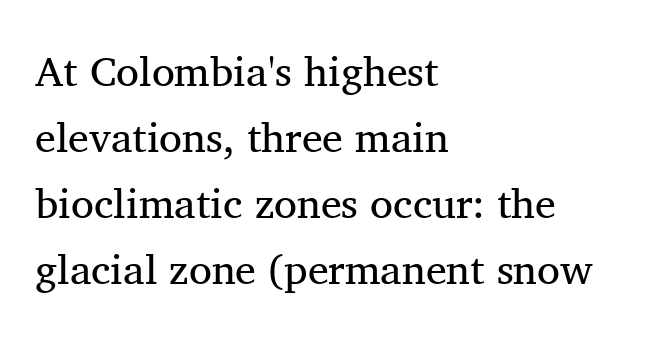
{"serif": "yes", "italic": "no", "bold": "no", "weight": "regular", "width": "normal", "stroke_contrast": "medium", "x_height": "medium", "monospaced": "no", "underline": "no", "align": "left", "line_spacing": "normal", "line_spacing_ratio": 1.57, "letter_spacing": "normal", "letter_spacing_em": 0.0, "glyph_px": 42}
